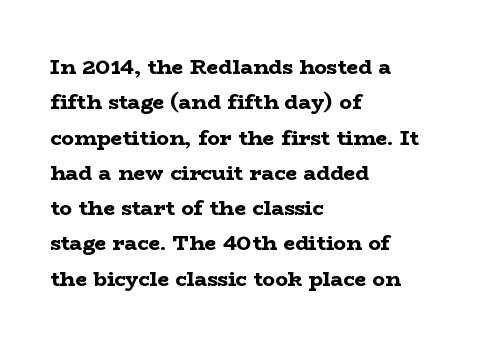
Leftover space on each line is placed entirely after the last word. A typesetter would mark this as roman, not italic. The block of text has a typical density, with ordinary space between rows. Its strokes are broad and dark, the hallmark of bold type. Anything drawn beneath the words? Only blank space. Between one letter and the next there's only the usual sliver of space.
